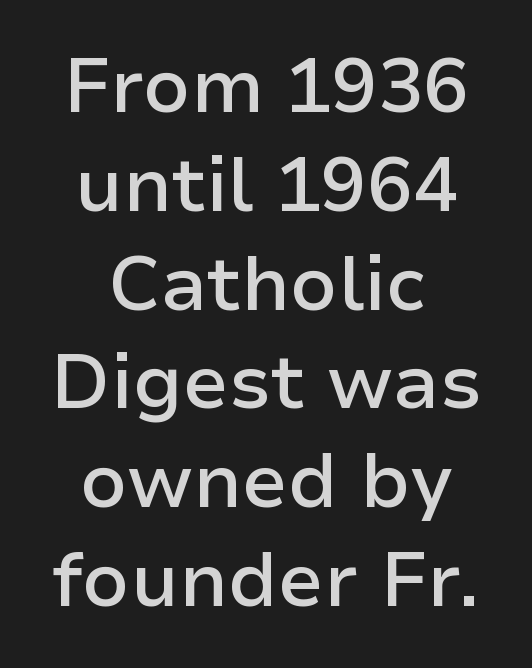
The image shows 76 px semibold sans-serif type, upright; set centered, normal line spacing (1.3x), normal letter spacing, not underlined; low stroke contrast and a medium x-height.
